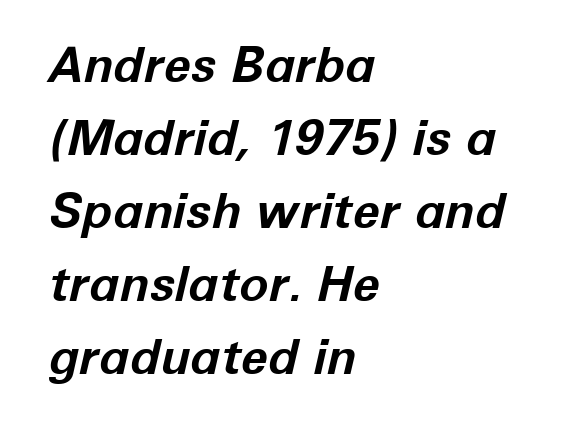
The image shows 49 px bold type, italic (leaning right); set left-aligned, normal line spacing (1.49x), normal letter spacing, not underlined; low stroke contrast and a medium x-height.
